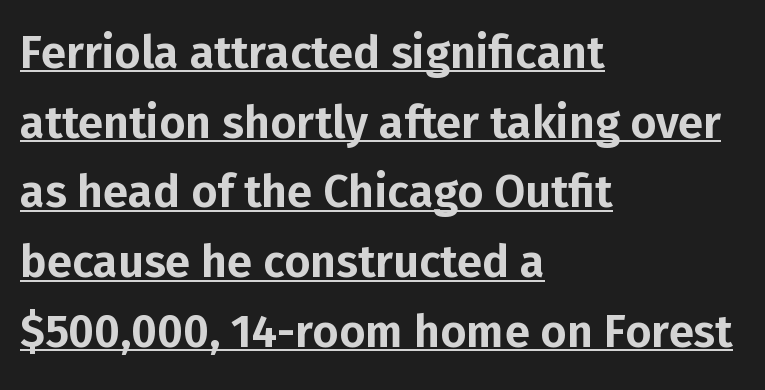
{"serif": "no", "italic": "no", "width": "normal", "stroke_contrast": "low", "x_height": "medium", "monospaced": "no", "underline": "yes", "align": "left", "line_spacing": "normal", "line_spacing_ratio": 1.55, "letter_spacing": "normal", "letter_spacing_em": 0.0, "glyph_px": 45}
